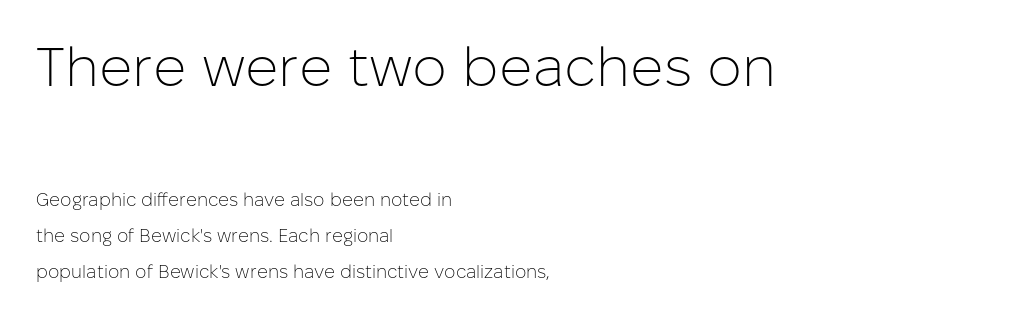
Q: Is the text bold? A: No.
Q: Is the text italic (slanted)? A: No, it is upright.
Q: Is the typeface a serif or a sans-serif typeface? A: Sans-serif.
Q: Is the text underlined? A: No.
Q: How is the paragraph aligned? A: Left-aligned.
Q: Is the spacing between letters normal or unusually wide? A: Normal.
Q: Is the spacing between lines tight, normal or loose? A: Loose.
Q: Which block of text is set in a larger size, the first (top) or the second (bottom)? A: The first (top) one.
Q: Width (condensed, normal, or wide)? A: Normal.
Q: Stroke contrast? A: Low.
Q: x-height? A: Medium.
Q: Monospaced? A: No.
